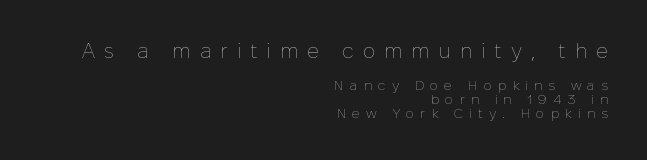
The image shows 21 px text type, upright; set right-aligned, tight line spacing (1.0x), unusually wide letter spacing (+0.42 em), not underlined; the first (top) block is 1.5x larger.
